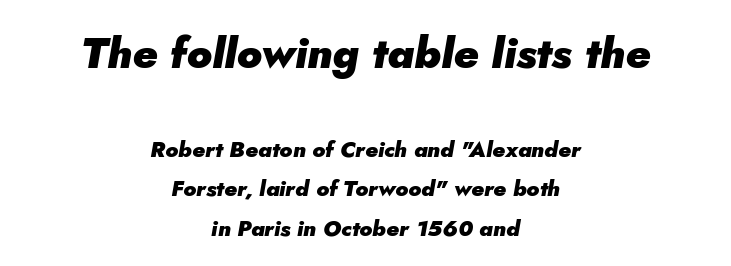
{"italic": "yes", "lean": "right", "slant_degrees": 5, "bold": "yes", "weight": "heavy", "width": "normal", "stroke_contrast": "low", "x_height": "small", "monospaced": "no", "underline": "no", "align": "center", "line_spacing_ratio": 1.8, "letter_spacing": "normal", "letter_spacing_em": 0.0, "larger_block": "first", "size_ratio": 1.95, "glyph_px": 43}
